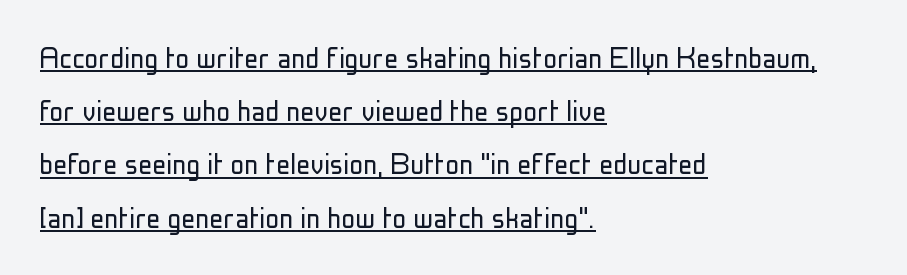
The image shows 35 px light, condensed sans-serif type, upright; set left-aligned, normal line spacing (1.52x), normal letter spacing, underlined; low stroke contrast and a medium x-height.
